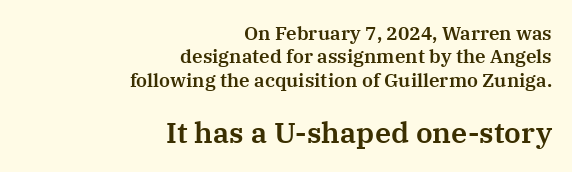
Q: Is the text italic (slanted)? A: No, it is upright.
Q: Is the typeface a serif or a sans-serif typeface? A: Serif.
Q: Is the text underlined? A: No.
Q: How is the paragraph aligned? A: Right-aligned.
Q: Is the spacing between letters normal or unusually wide? A: Normal.
Q: Which block of text is set in a larger size, the first (top) or the second (bottom)? A: The second (bottom) one.
Q: Width (condensed, normal, or wide)? A: Normal.
Q: Stroke contrast? A: Medium.
Q: x-height? A: Medium.
Q: Monospaced? A: No.
